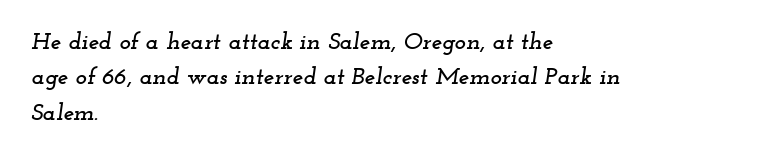
Q: Is the text italic (slanted)? A: Yes, it leans right by about 12 degrees.
Q: Is the text underlined? A: No.
Q: How is the paragraph aligned? A: Left-aligned.
Q: Is the spacing between letters normal or unusually wide? A: Normal.
Q: Is the spacing between lines tight, normal or loose? A: Normal.
